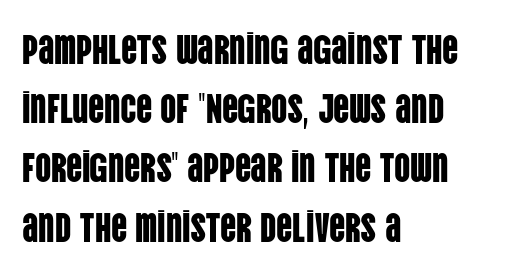
The image shows 40 px condensed sans-serif type, upright; set left-aligned, normal line spacing (1.48x), normal letter spacing, not underlined; low stroke contrast and a large x-height.
